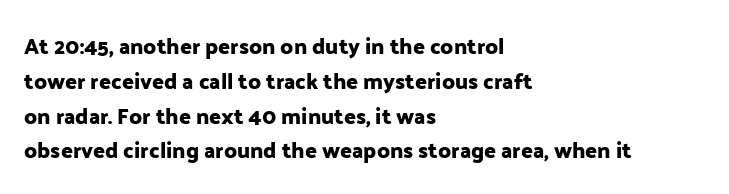
The image shows 22 px text type, upright; set left-aligned, normal line spacing (1.58x), normal letter spacing, not underlined.
